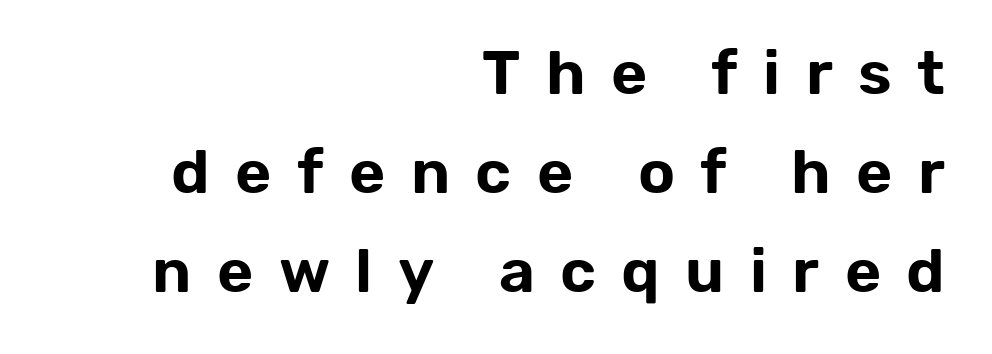
Q: Is the text italic (slanted)? A: No, it is upright.
Q: Is the typeface a serif or a sans-serif typeface? A: Sans-serif.
Q: Is the text underlined? A: No.
Q: How is the paragraph aligned? A: Right-aligned.
Q: Is the spacing between letters normal or unusually wide? A: Unusually wide.
Q: Is the spacing between lines tight, normal or loose? A: Normal.
Q: Width (condensed, normal, or wide)? A: Normal.
Q: Stroke contrast? A: Low.
Q: x-height? A: Medium.
Q: Monospaced? A: No.
